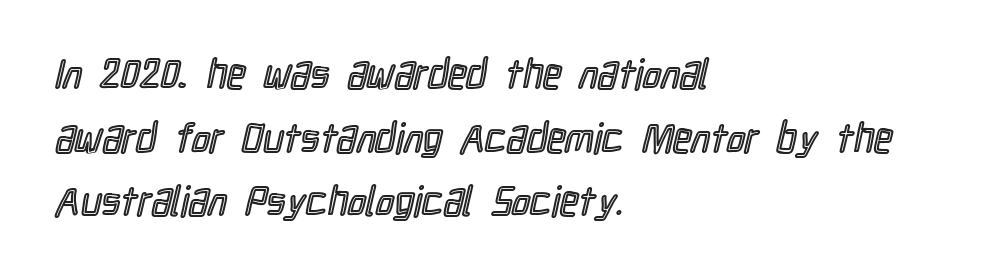
Regarding leading, the lines here are spaced in the standard way. Descenders are the only things crossing below the line. How are the letters spaced? Ordinarily, with no added tracking.
